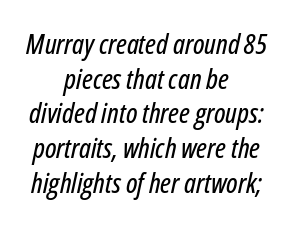
The image shows 28 px condensed type, italic (leaning right); set centered, line spacing 1.24x, normal letter spacing, not underlined; low stroke contrast and a medium x-height.
